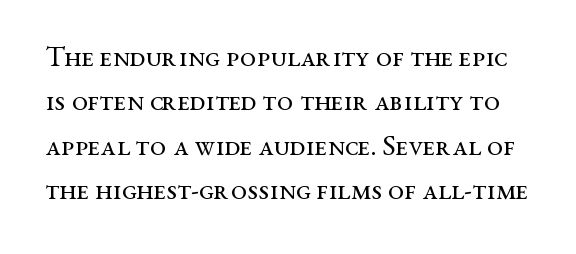
Q: Is the text bold? A: No.
Q: Is the text italic (slanted)? A: No, it is upright.
Q: Is the typeface a serif or a sans-serif typeface? A: Serif.
Q: Is the text underlined? A: No.
Q: Is the spacing between letters normal or unusually wide? A: Normal.
Q: Is the spacing between lines tight, normal or loose? A: Normal.
Q: Width (condensed, normal, or wide)? A: Wide.
Q: Stroke contrast? A: Medium.
Q: x-height? A: Medium.
Q: Monospaced? A: No.
